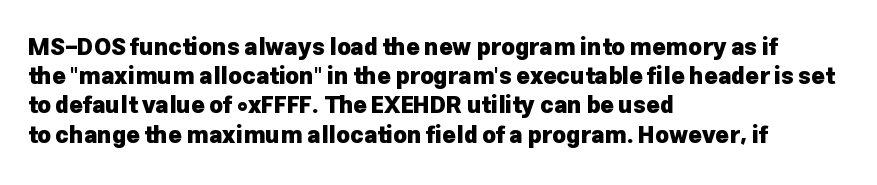
Is the block centered? No — it sits flush against the left margin. Strong, thick strokes mark this as bold type. Plain, unruled lines of type. Nothing unusual about the tracking: characters are spaced as the font intends. When letters stand straight like this, we call the style roman or upright. One glance says typical: line gaps are just what's usual.
